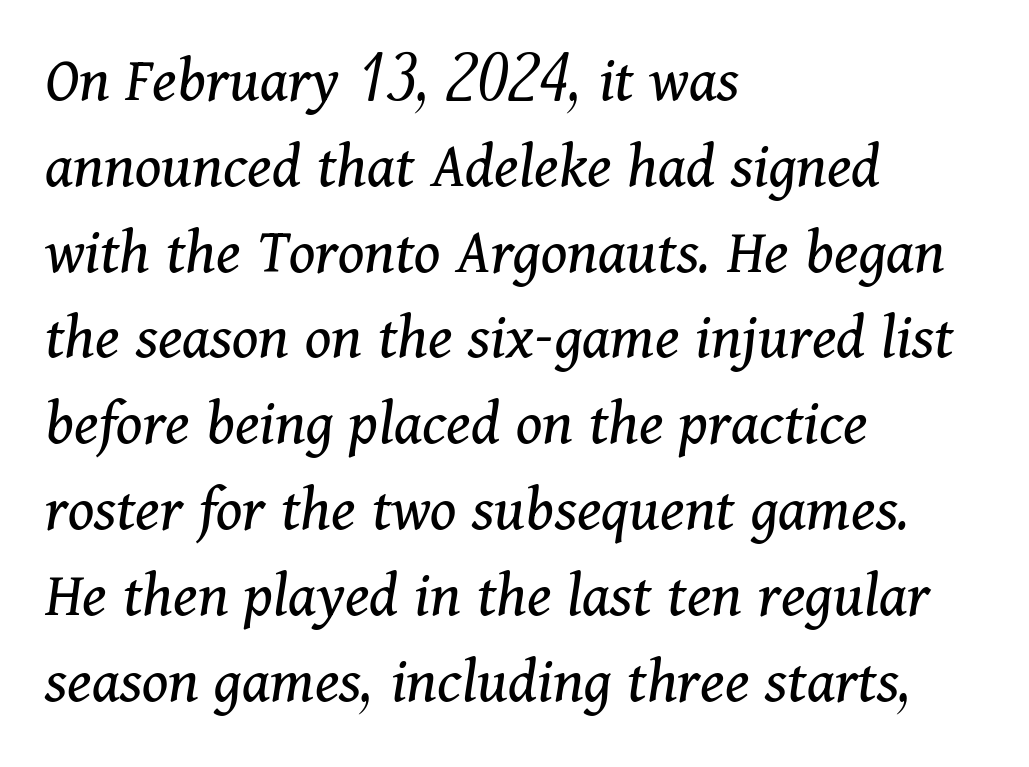
The image shows 66 px regular-weight serif type, italic (leaning right); set left-aligned, normal line spacing (1.3x), normal letter spacing, not underlined; medium stroke contrast and a medium x-height.
